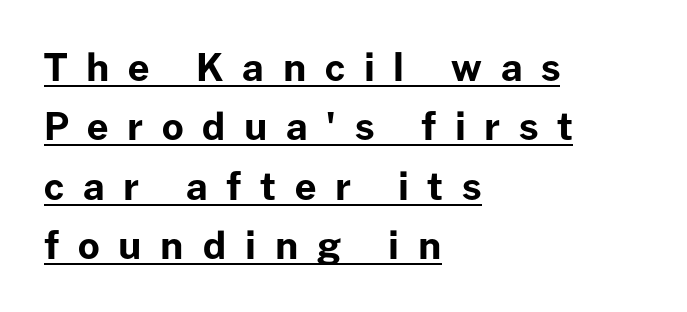
The image shows 38 px bold sans-serif type, upright; set left-aligned, normal line spacing (1.56x), unusually wide letter spacing (+0.49 em), underlined; low stroke contrast and a medium x-height.
